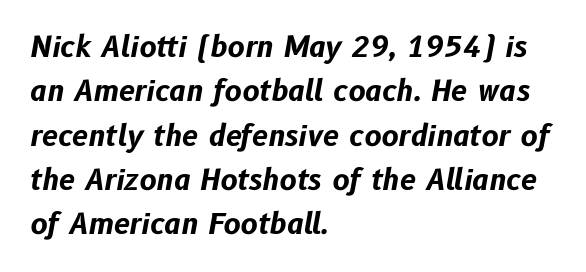
The image shows 29 px bold type, italic (leaning right); set left-aligned, normal line spacing (1.53x), normal letter spacing, not underlined; low stroke contrast and a medium x-height.
